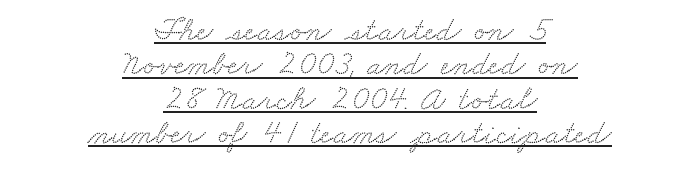
Is there an underline? Yes — a line sits under the letters. The letters sit at their default tracking, neither squeezed nor spread. The space between consecutive lines is stingy. The passage shown is typed in a proportional face where columns would drift. The font family rendered here belongs to the serif group. Leftover space on each line is divided equally before and after the words.
